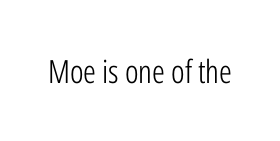
The image shows 32 px light, condensed sans-serif type, upright; set normal letter spacing, not underlined; low stroke contrast and a medium x-height.
